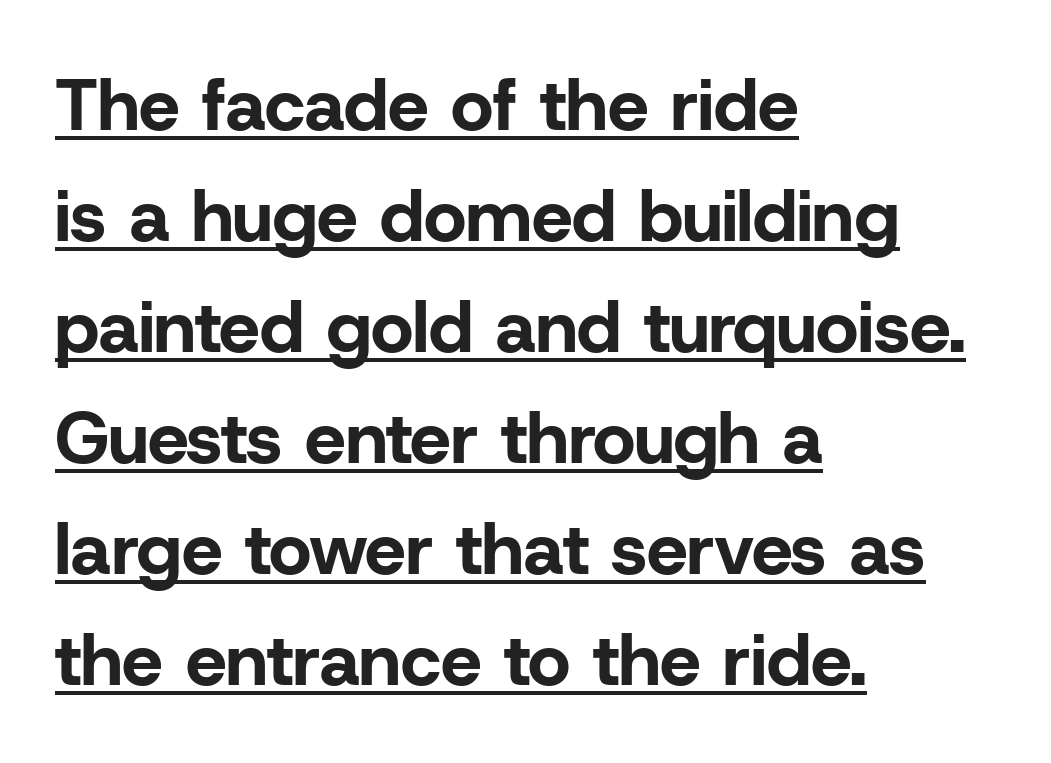
{"serif": "no", "italic": "no", "bold": "yes", "weight": "bold", "width": "normal", "stroke_contrast": "low", "x_height": "medium", "monospaced": "no", "underline": "yes", "align": "left", "line_spacing": "normal", "line_spacing_ratio": 1.52, "letter_spacing": "normal", "letter_spacing_em": 0.0, "glyph_px": 73}
